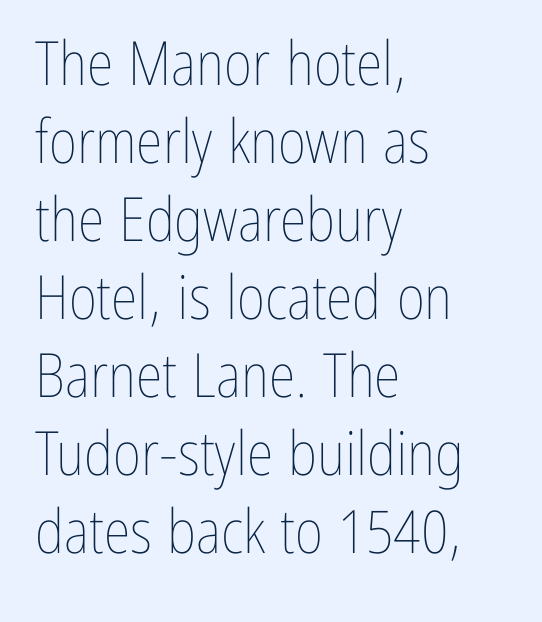
Notice how the passage keeps a crisp vertical edge on the left only. Every stem runs plumb, perpendicular to the baseline. The passage shown has conventional tracking throughout. Each letter keeps its own natural width here, so spacing adapts to shape. Students, observe: this is what conventionally led text looks like.
